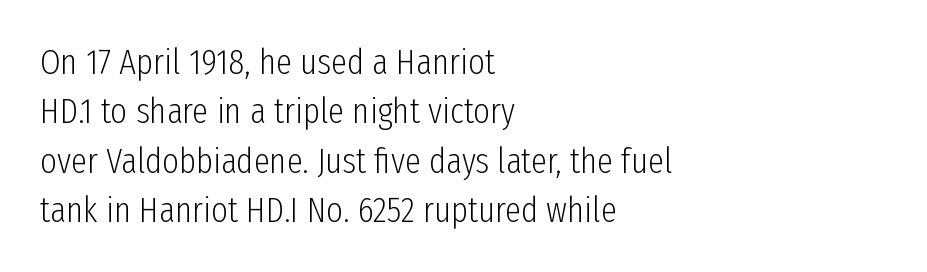
{"serif": "no", "italic": "no", "bold": "no", "weight": "light", "width": "condensed", "stroke_contrast": "low", "x_height": "medium", "monospaced": "no", "underline": "no", "align": "left", "line_spacing": "normal", "line_spacing_ratio": 1.37, "letter_spacing": "normal", "letter_spacing_em": 0.0, "glyph_px": 36}
